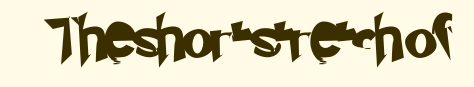
The image shows 42 px sans-serif type; set normal letter spacing, not underlined; low stroke contrast and a small x-height.
